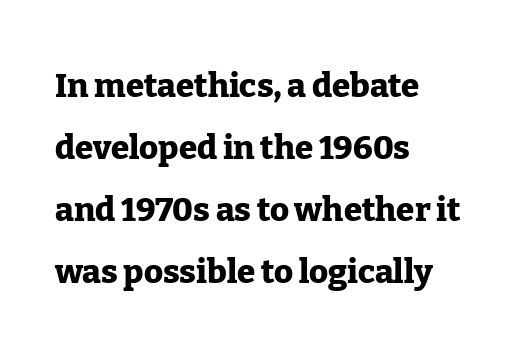
Q: Is the text bold? A: Yes.
Q: Is the text italic (slanted)? A: No, it is upright.
Q: Is the typeface a serif or a sans-serif typeface? A: Serif.
Q: Is the text underlined? A: No.
Q: How is the paragraph aligned? A: Left-aligned.
Q: Is the spacing between letters normal or unusually wide? A: Normal.
Q: Width (condensed, normal, or wide)? A: Normal.
Q: Stroke contrast? A: Low.
Q: x-height? A: Medium.
Q: Monospaced? A: No.
